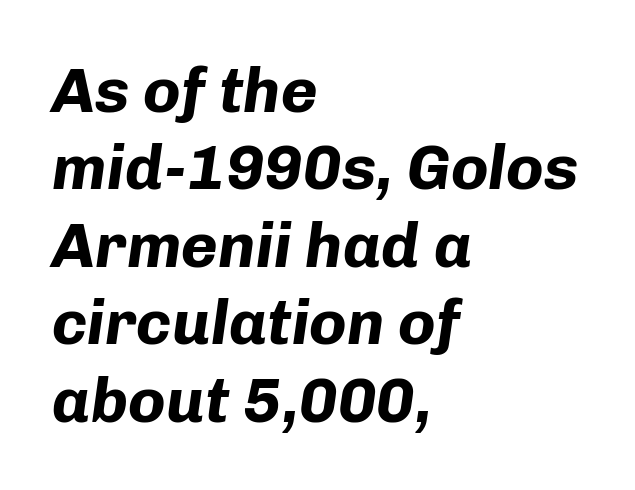
The image shows 63 px bold type, italic (leaning right); set left-aligned, line spacing 1.23x, normal letter spacing, not underlined; low stroke contrast and a medium x-height.
